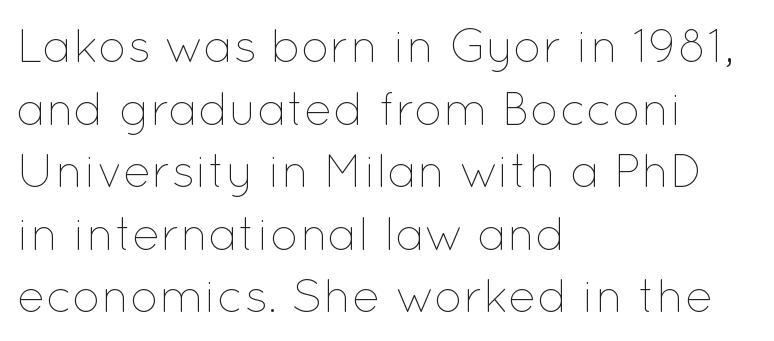
The image shows 47 px thin type, upright; set left-aligned, normal line spacing (1.33x), normal letter spacing, not underlined; low stroke contrast and a medium x-height.
